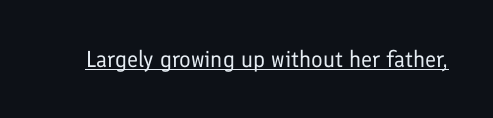
Q: Is the text bold? A: No.
Q: Is the text italic (slanted)? A: No, it is upright.
Q: Is the text underlined? A: Yes.
Q: Is the spacing between letters normal or unusually wide? A: Normal.
